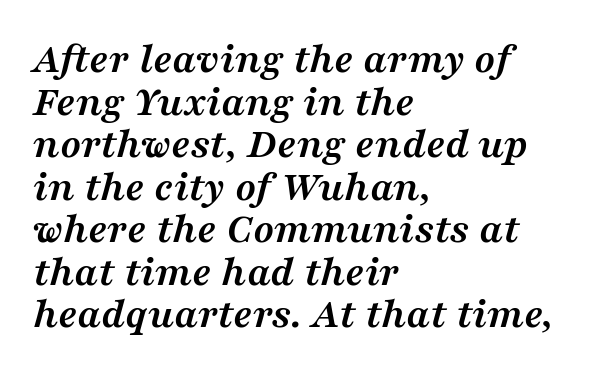
The image shows 43 px semibold, wide serif type, italic (leaning right); set left-aligned, tight line spacing (0.99x), normal letter spacing, not underlined; medium stroke contrast and a medium x-height.
